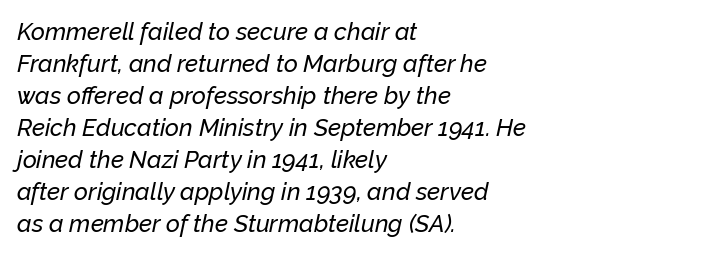
{"italic": "yes", "lean": "right", "slant_degrees": 12, "underline": "no", "align": "left", "line_spacing": "normal", "line_spacing_ratio": 1.33, "letter_spacing": "normal", "letter_spacing_em": 0.0, "glyph_px": 24}
